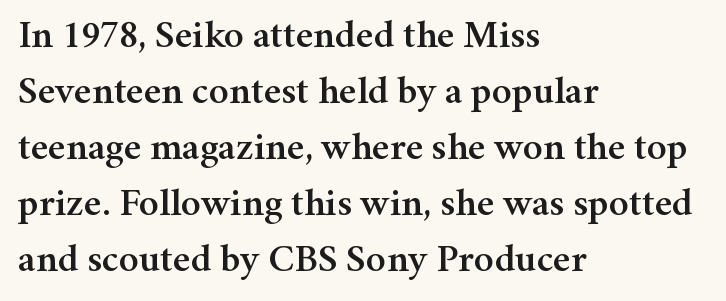
{"serif": "yes", "italic": "no", "width": "normal", "stroke_contrast": "medium", "x_height": "medium", "monospaced": "no", "underline": "no", "align": "left", "line_spacing": "normal", "line_spacing_ratio": 1.4, "letter_spacing": "normal", "letter_spacing_em": 0.0, "glyph_px": 40}
